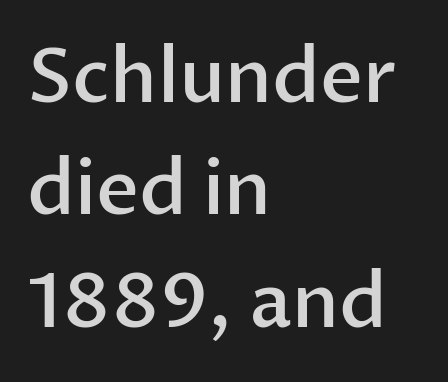
The image shows 75 px semibold sans-serif type, upright; set left-aligned, normal line spacing (1.5x), normal letter spacing, not underlined; low stroke contrast and a medium x-height.
